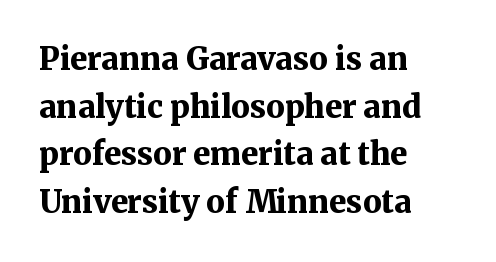
Q: Is the text bold? A: Yes.
Q: Is the text italic (slanted)? A: No, it is upright.
Q: Is the typeface a serif or a sans-serif typeface? A: Serif.
Q: Is the text underlined? A: No.
Q: How is the paragraph aligned? A: Left-aligned.
Q: Is the spacing between letters normal or unusually wide? A: Normal.
Q: Is the spacing between lines tight, normal or loose? A: Normal.
Q: Width (condensed, normal, or wide)? A: Normal.
Q: Stroke contrast? A: Medium.
Q: x-height? A: Medium.
Q: Monospaced? A: No.
